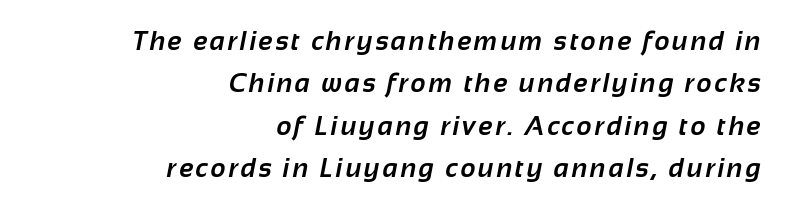
The image shows 26 px bold type; set right-aligned, normal line spacing (1.63x), not underlined.
